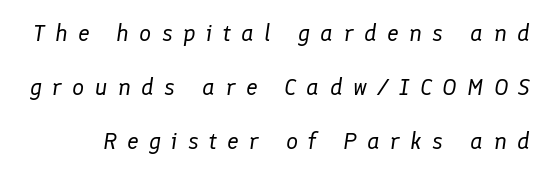
These glyphs show unthickened strokes, regular width or finer. Yep, that's italic — everything's leaning. The face used here is rendered with a markedly widened letterfit. If you measured baseline to baseline, you'd find a long distance. Nobody drew a line under any word here.
